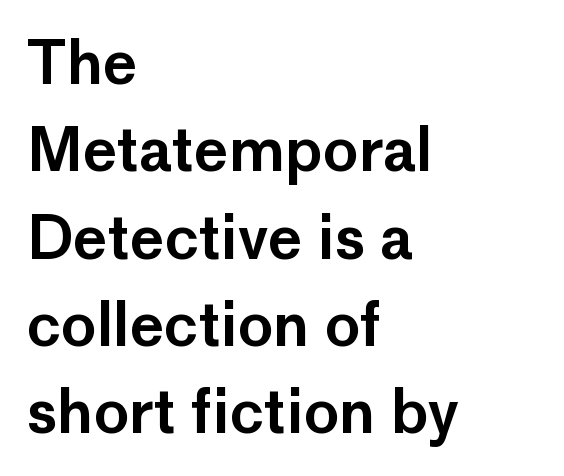
Q: Is the text italic (slanted)? A: No, it is upright.
Q: Is the typeface a serif or a sans-serif typeface? A: Sans-serif.
Q: Is the text underlined? A: No.
Q: How is the paragraph aligned? A: Left-aligned.
Q: Is the spacing between letters normal or unusually wide? A: Normal.
Q: Is the spacing between lines tight, normal or loose? A: Normal.
Q: Width (condensed, normal, or wide)? A: Normal.
Q: Stroke contrast? A: Low.
Q: x-height? A: Medium.
Q: Monospaced? A: No.
